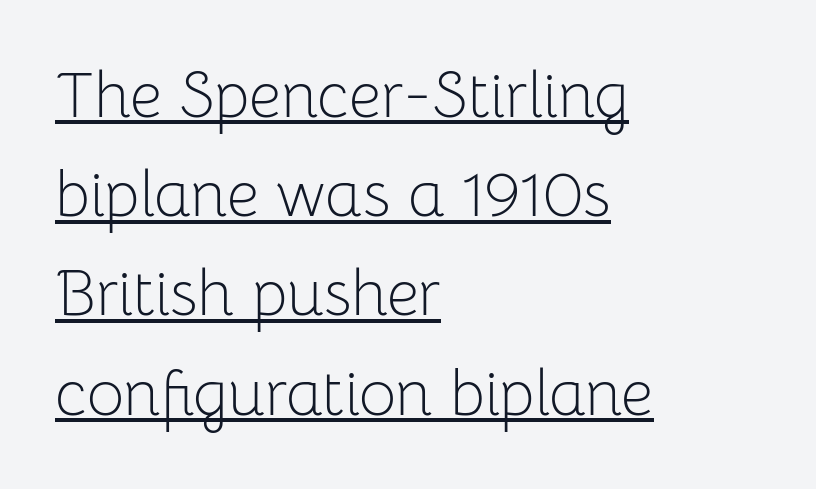
The specimen reads as upright at a glance. The lines sit at an ordinary, default distance from one another. The letters advance in unequal steps, a hallmark of proportional type. No extra tracking has been applied to these lines. Emphasis is given by a line drawn under the lettering. This rendering employs a face without finishing strokes, i.e., a sans-serif.
